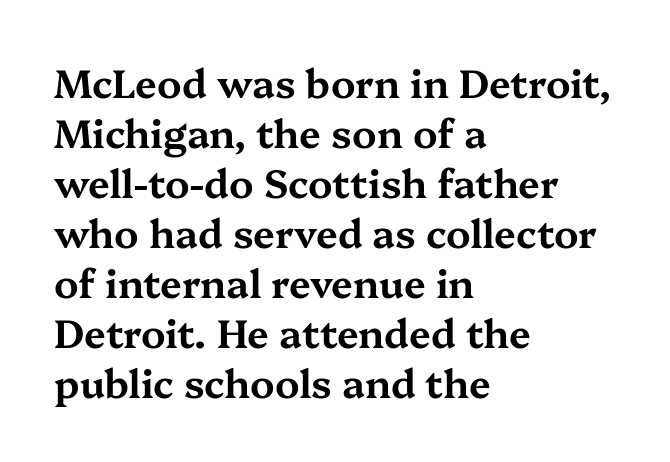
Beneath every word, the page is bare. Unlike italic type, these characters show no tilt at all. Line beginnings align vertically; line endings do not. Observe the serifs anchoring each vertical stroke in this sample. How would I describe the line gaps? Plain and ordinary. The letters sit at their default tracking, neither squeezed nor spread.
